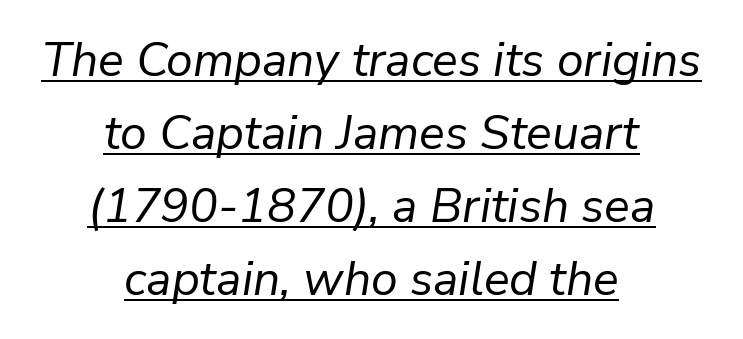
Q: Is the text bold? A: No.
Q: Is the text italic (slanted)? A: Yes, it leans right by about 9 degrees.
Q: Is the text underlined? A: Yes.
Q: How is the paragraph aligned? A: Centered.
Q: Is the spacing between letters normal or unusually wide? A: Normal.
Q: Is the spacing between lines tight, normal or loose? A: Normal.
Q: Width (condensed, normal, or wide)? A: Normal.
Q: Stroke contrast? A: Low.
Q: x-height? A: Medium.
Q: Monospaced? A: No.
